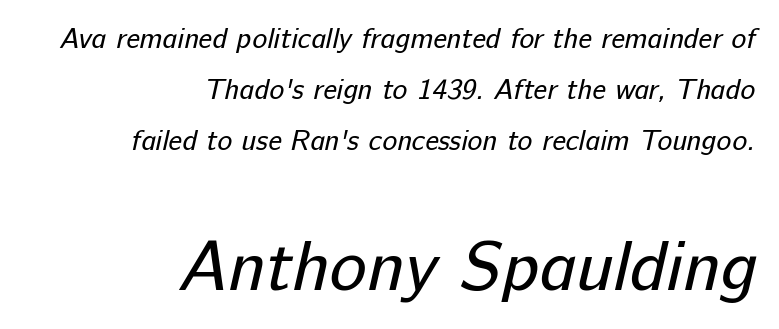
{"serif": "no", "bold": "no", "weight": "regular", "width": "normal", "stroke_contrast": "low", "x_height": "medium", "monospaced": "no", "underline": "no", "align": "right", "line_spacing_ratio": 1.82, "letter_spacing": "normal", "letter_spacing_em": 0.0, "larger_block": "second", "size_ratio": 2.5, "glyph_px": 70}
